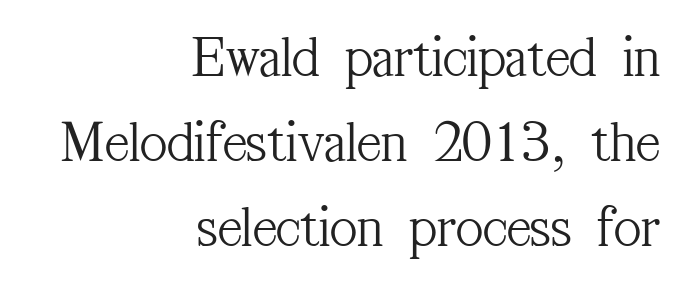
Q: Is the text bold? A: No.
Q: Is the text italic (slanted)? A: No, it is upright.
Q: Is the typeface a serif or a sans-serif typeface? A: Serif.
Q: Is the text underlined? A: No.
Q: How is the paragraph aligned? A: Right-aligned.
Q: Is the spacing between letters normal or unusually wide? A: Normal.
Q: Is the spacing between lines tight, normal or loose? A: Normal.
Q: Width (condensed, normal, or wide)? A: Condensed.
Q: Stroke contrast? A: Medium.
Q: x-height? A: Medium.
Q: Monospaced? A: No.
